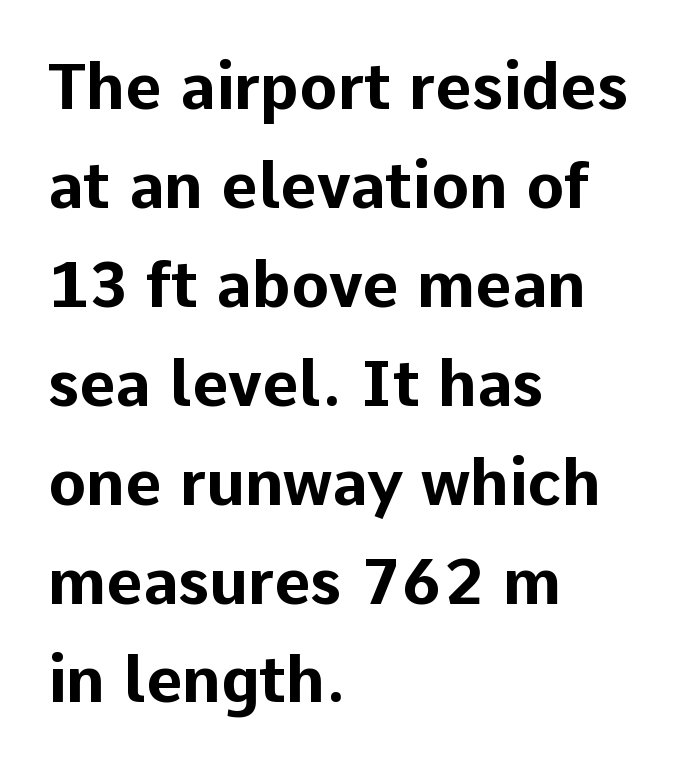
{"serif": "no", "italic": "no", "bold": "yes", "weight": "bold", "width": "normal", "stroke_contrast": "low", "x_height": "medium", "monospaced": "no", "underline": "no", "align": "left", "line_spacing": "normal", "line_spacing_ratio": 1.57, "letter_spacing": "normal", "letter_spacing_em": 0.0, "glyph_px": 63}
